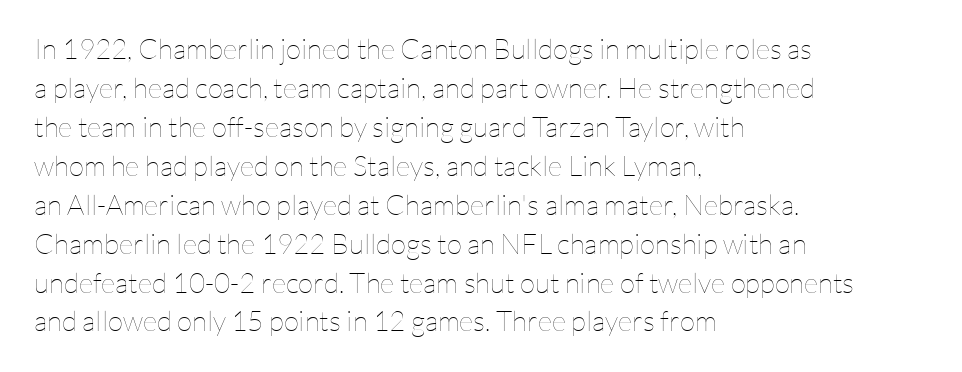
The image shows 28 px thin type, upright; set left-aligned, normal line spacing (1.39x), normal letter spacing, not underlined; low stroke contrast and a medium x-height.
